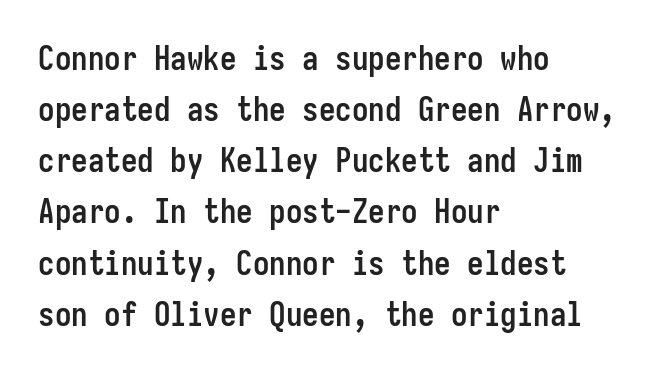
The image shows 33 px semibold, condensed sans-serif type, upright, monospaced; set left-aligned, normal line spacing (1.55x), normal letter spacing, not underlined; low stroke contrast and a medium x-height.
